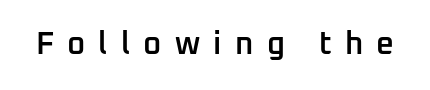
Words appear elongated and porous because spacing is wide. The letters are semibold — heavier than regular but short of a full bold. The type family on display is of the sans-serif kind. Do the characters align in a grid? No, the font is proportional.
